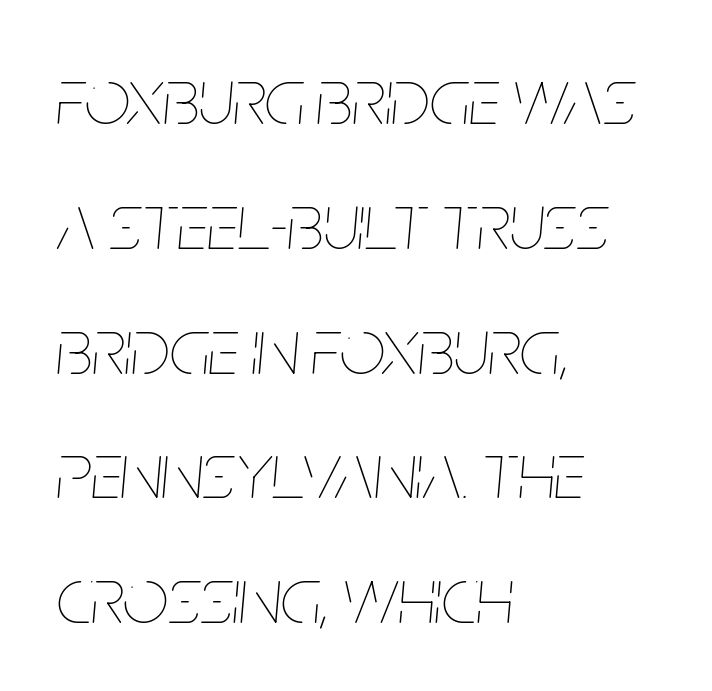
The type is set solid horizontally, with unmodified tracking. This sample has the flowing, uneven cadence of proportional lettering. A bare baseline throughout the passage. Layout note: lines flush left. In terms of leading, this rendering sits right in the middle. Weight: not bold — regular or lighter.
